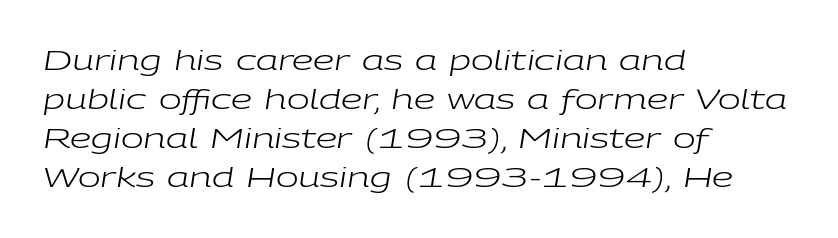
Q: Is the text bold? A: No.
Q: Is the text italic (slanted)? A: Yes, it leans right by about 9 degrees.
Q: Is the text underlined? A: No.
Q: How is the paragraph aligned? A: Left-aligned.
Q: Is the spacing between letters normal or unusually wide? A: Normal.
Q: Is the spacing between lines tight, normal or loose? A: Normal.
